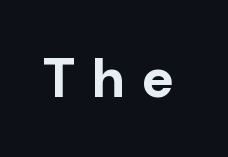
Q: Is the text bold? A: Yes.
Q: Is the text italic (slanted)? A: No, it is upright.
Q: Is the typeface a serif or a sans-serif typeface? A: Sans-serif.
Q: Is the text underlined? A: No.
Q: Is the spacing between letters normal or unusually wide? A: Unusually wide.
Q: Width (condensed, normal, or wide)? A: Normal.
Q: Stroke contrast? A: Low.
Q: x-height? A: Medium.
Q: Monospaced? A: No.
